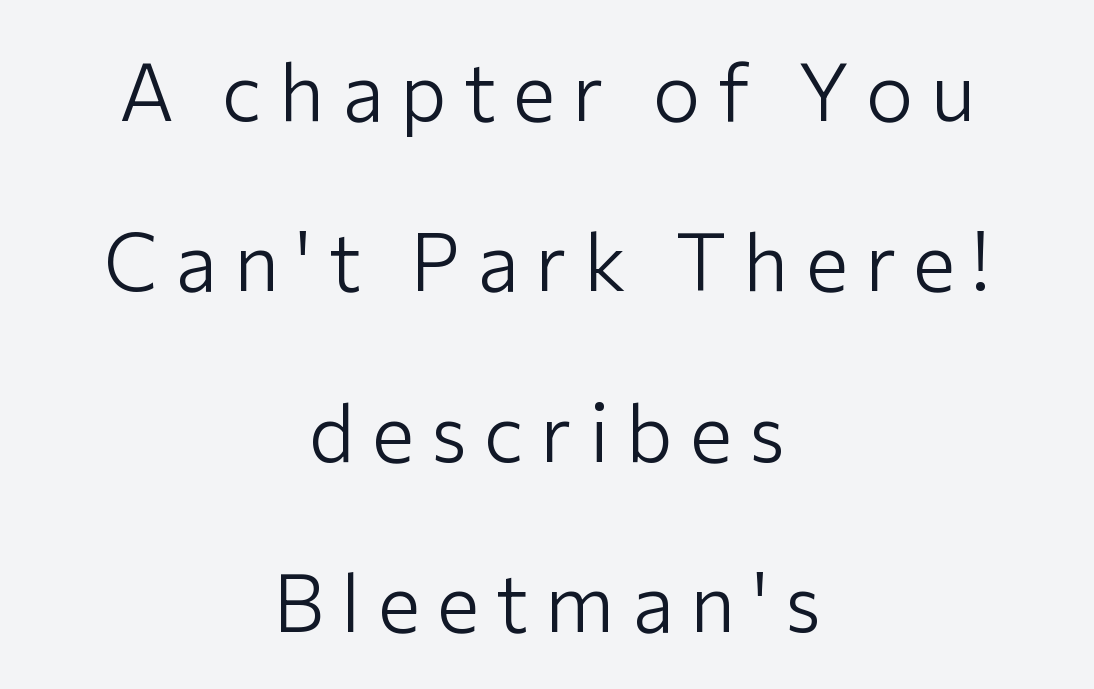
Weight class: somewhere from thin through regular. The space between consecutive lines is lavish. Which margin do the lines hug? Neither — every line sits in the middle. Each letter keeps its own natural width here, so spacing adapts to shape. Glance below the letters and you will spot only blank space.
